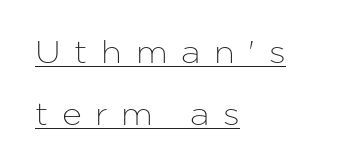
{"serif": "no", "italic": "no", "width": "normal", "stroke_contrast": "low", "x_height": "medium", "monospaced": "no", "underline": "yes", "align": "left", "line_spacing": "loose", "line_spacing_ratio": 2.0, "letter_spacing": "wide", "letter_spacing_em": 0.44, "glyph_px": 31}
